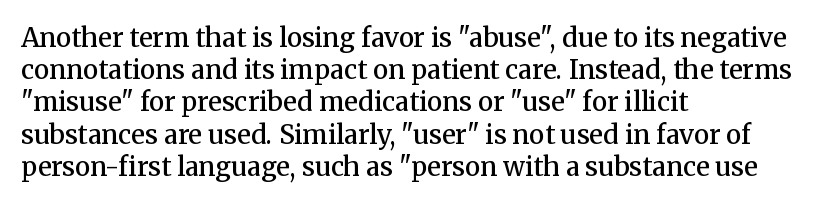
The image shows 26 px text type, upright; set left-aligned, line spacing 1.24x, normal letter spacing, not underlined.
